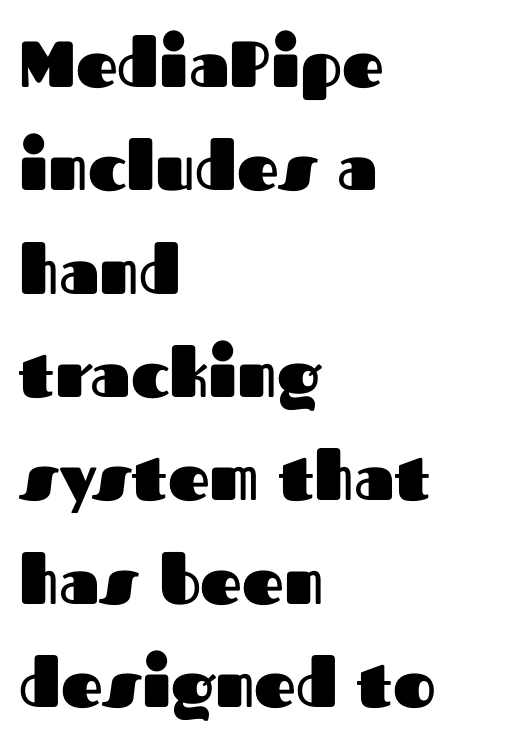
The image shows 65 px heavy sans-serif type, upright; set left-aligned, normal line spacing (1.59x), normal letter spacing, not underlined; medium stroke contrast and a medium x-height.
